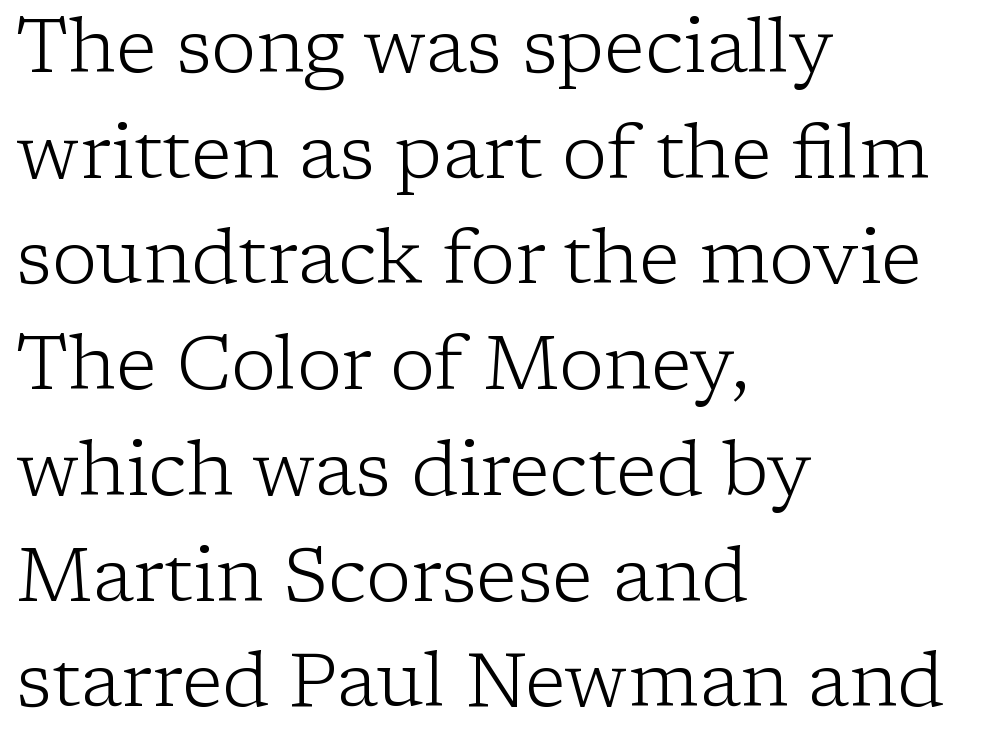
The image shows 75 px light serif type, upright; set left-aligned, normal line spacing (1.41x), normal letter spacing, not underlined; low stroke contrast and a medium x-height.
